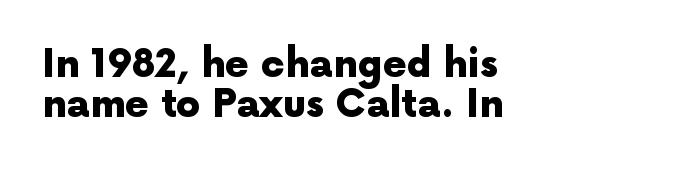
The image shows 38 px heavy sans-serif type, upright; set left-aligned, tight line spacing (1.05x), normal letter spacing, not underlined; a medium x-height.
